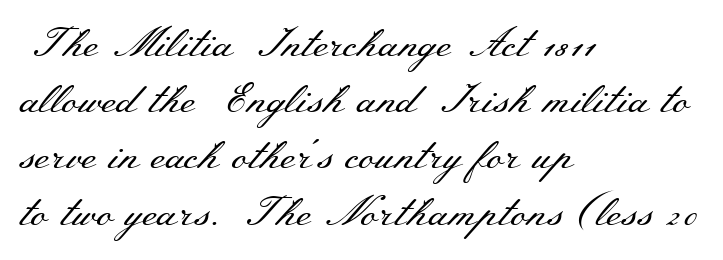
The image shows 41 px regular-weight, wide serif type; set left-aligned, normal line spacing (1.37x), normal letter spacing, not underlined; medium stroke contrast and a small x-height.
